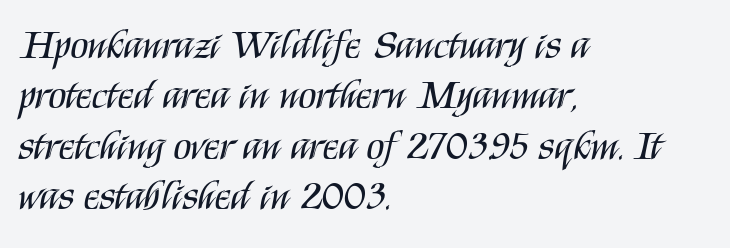
Q: Is the text bold? A: No.
Q: Is the text italic (slanted)? A: Yes.
Q: Is the typeface a serif or a sans-serif typeface? A: Sans-serif.
Q: Is the text underlined? A: No.
Q: How is the paragraph aligned? A: Left-aligned.
Q: Is the spacing between letters normal or unusually wide? A: Normal.
Q: Width (condensed, normal, or wide)? A: Condensed.
Q: Stroke contrast? A: Medium.
Q: x-height? A: Large.
Q: Monospaced? A: No.
